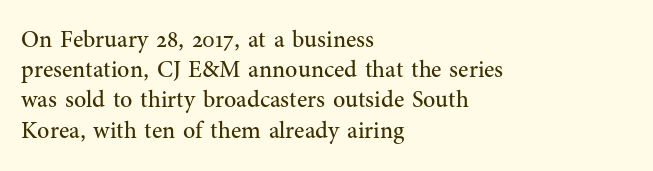
Q: Is the text bold? A: No.
Q: Is the text italic (slanted)? A: No, it is upright.
Q: Is the text underlined? A: No.
Q: How is the paragraph aligned? A: Left-aligned.
Q: Is the spacing between letters normal or unusually wide? A: Normal.
Q: Is the spacing between lines tight, normal or loose? A: Normal.
